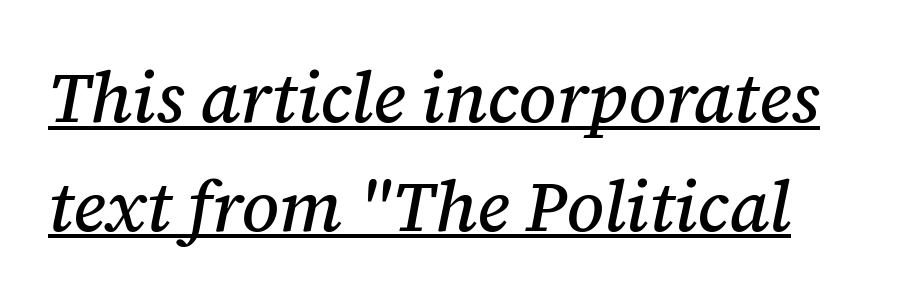
The rendering keeps characters at their native spacing. This sample uses an oblique cut, with every glyph tilted off the vertical. The rendering uses a moderate line-height, typical for paragraphs. Think of a printed novel: that variable character pitch is what you see here.
